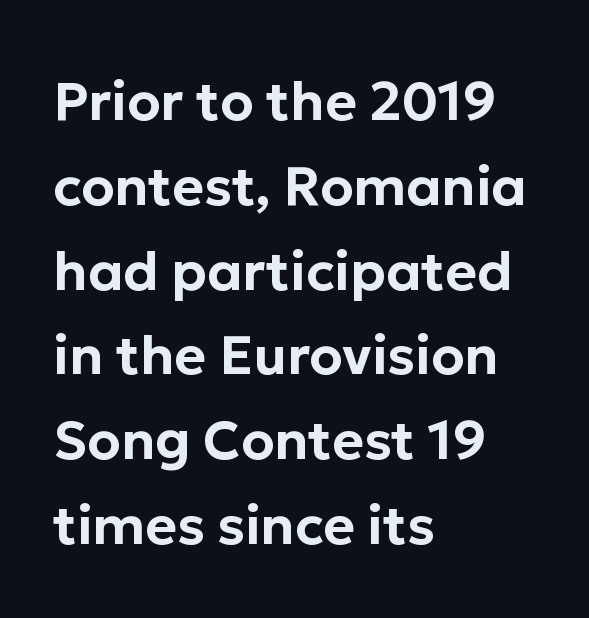
{"serif": "no", "italic": "no", "width": "normal", "stroke_contrast": "low", "x_height": "medium", "monospaced": "no", "underline": "no", "align": "left", "line_spacing": "normal", "line_spacing_ratio": 1.57, "letter_spacing": "normal", "letter_spacing_em": 0.0, "glyph_px": 54}
